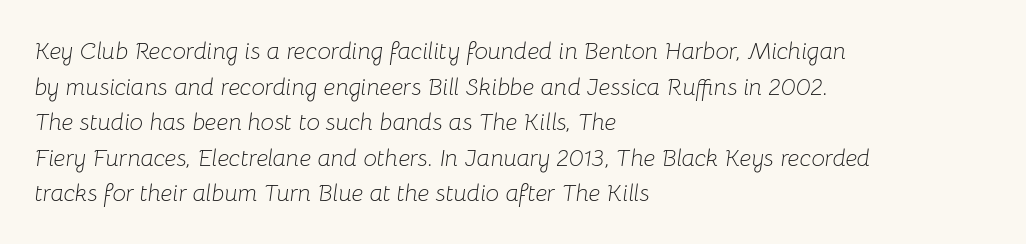
Q: Is the text bold? A: No.
Q: Is the text italic (slanted)? A: Yes, it leans right by about 8 degrees.
Q: Is the text underlined? A: No.
Q: How is the paragraph aligned? A: Left-aligned.
Q: Is the spacing between letters normal or unusually wide? A: Normal.
Q: Is the spacing between lines tight, normal or loose? A: Normal.
